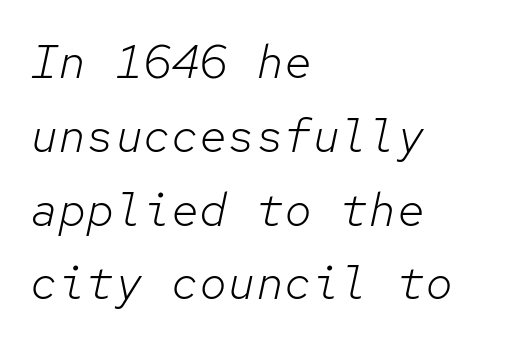
Q: Is the text bold? A: No.
Q: Is the text italic (slanted)? A: Yes, it leans right by about 12 degrees.
Q: Is the text underlined? A: No.
Q: How is the paragraph aligned? A: Left-aligned.
Q: Is the spacing between letters normal or unusually wide? A: Normal.
Q: Is the spacing between lines tight, normal or loose? A: Normal.
Q: Width (condensed, normal, or wide)? A: Normal.
Q: Stroke contrast? A: Low.
Q: x-height? A: Medium.
Q: Monospaced? A: Yes.
